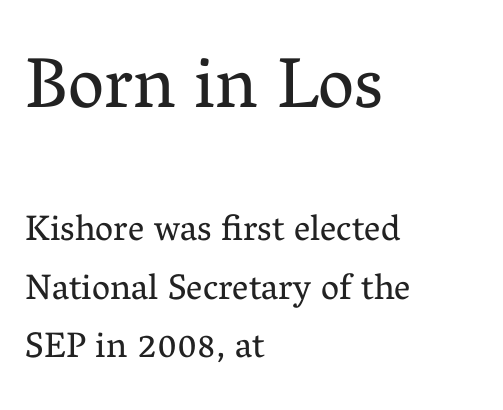
The image shows 72 px regular-weight serif type, upright; set left-aligned, normal line spacing (1.62x), normal letter spacing, not underlined; the first (top) block is 2.0x larger; medium stroke contrast and a medium x-height.
